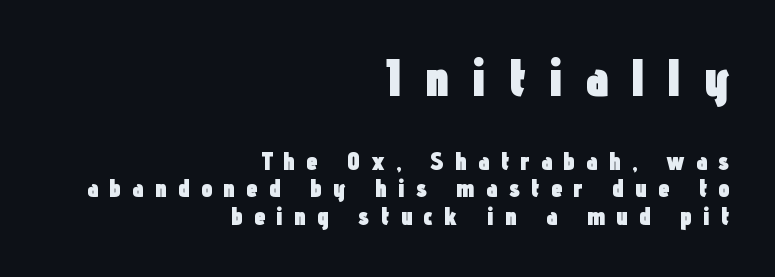
Q: Is the text bold? A: Yes.
Q: Is the text italic (slanted)? A: No, it is upright.
Q: Is the typeface a serif or a sans-serif typeface? A: Sans-serif.
Q: Is the text underlined? A: No.
Q: How is the paragraph aligned? A: Right-aligned.
Q: Is the spacing between letters normal or unusually wide? A: Unusually wide.
Q: Is the spacing between lines tight, normal or loose? A: Tight.
Q: Which block of text is set in a larger size, the first (top) or the second (bottom)? A: The first (top) one.
Q: Width (condensed, normal, or wide)? A: Condensed.
Q: Stroke contrast? A: Low.
Q: x-height? A: Medium.
Q: Monospaced? A: No.
